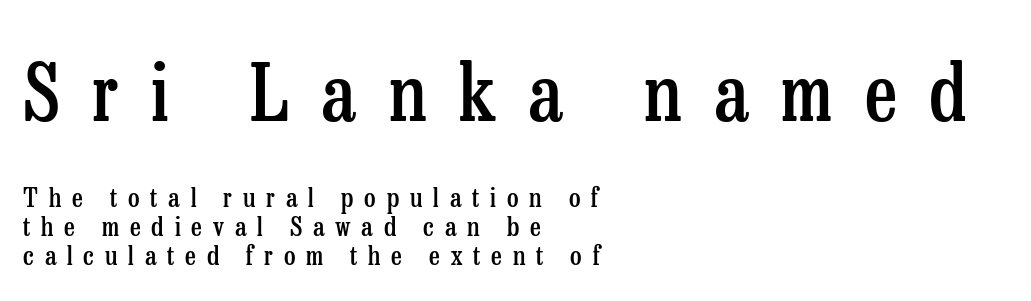
{"serif": "yes", "italic": "no", "bold": "semi", "weight": "semibold", "width": "condensed", "stroke_contrast": "low", "x_height": "medium", "monospaced": "no", "underline": "no", "align": "left", "line_spacing": "tight", "line_spacing_ratio": 1.13, "letter_spacing": "wide", "letter_spacing_em": 0.42, "larger_block": "first", "size_ratio": 3.0, "glyph_px": 78}
